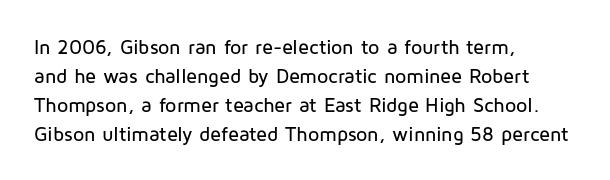
The image shows 20 px text type, upright; set left-aligned, normal line spacing (1.45x), normal letter spacing, not underlined.
